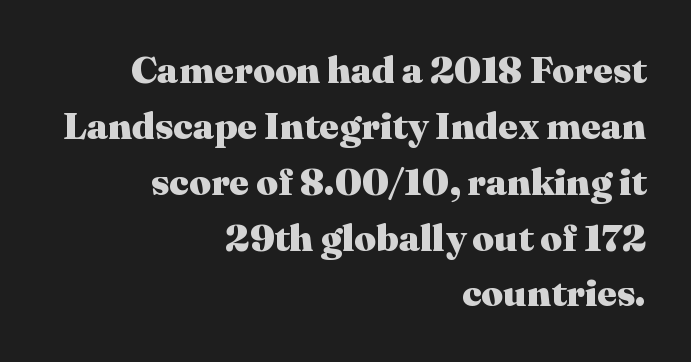
Q: Is the text bold? A: Yes.
Q: Is the text italic (slanted)? A: No, it is upright.
Q: Is the typeface a serif or a sans-serif typeface? A: Serif.
Q: Is the text underlined? A: No.
Q: How is the paragraph aligned? A: Right-aligned.
Q: Is the spacing between letters normal or unusually wide? A: Normal.
Q: Is the spacing between lines tight, normal or loose? A: Normal.
Q: Width (condensed, normal, or wide)? A: Normal.
Q: Stroke contrast? A: Medium.
Q: x-height? A: Medium.
Q: Monospaced? A: No.
